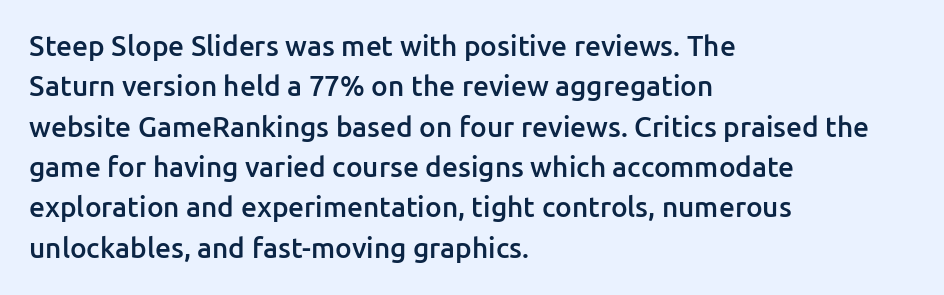
Q: Is the text bold? A: Semi-bold.
Q: Is the text italic (slanted)? A: No, it is upright.
Q: Is the typeface a serif or a sans-serif typeface? A: Sans-serif.
Q: Is the text underlined? A: No.
Q: How is the paragraph aligned? A: Left-aligned.
Q: Is the spacing between letters normal or unusually wide? A: Normal.
Q: Is the spacing between lines tight, normal or loose? A: Normal.
Q: Width (condensed, normal, or wide)? A: Normal.
Q: Stroke contrast? A: Low.
Q: x-height? A: Medium.
Q: Monospaced? A: No.
